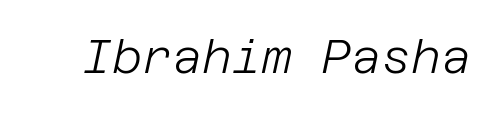
Q: Is the text bold? A: No.
Q: Is the text italic (slanted)? A: Yes, it leans right by about 12 degrees.
Q: Is the text underlined? A: No.
Q: Is the spacing between letters normal or unusually wide? A: Normal.
Q: Width (condensed, normal, or wide)? A: Normal.
Q: Stroke contrast? A: Low.
Q: x-height? A: Large.
